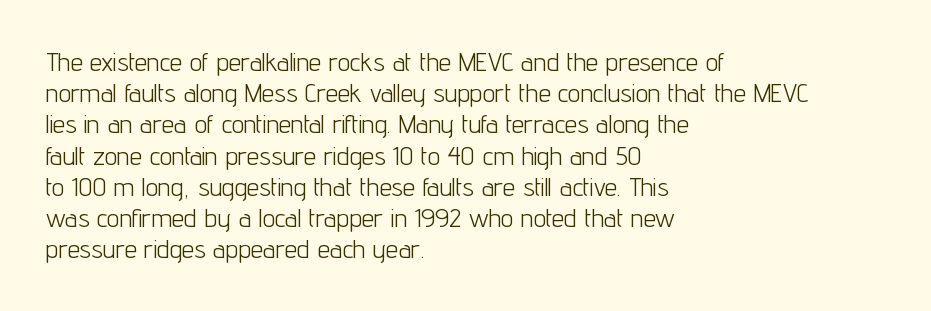
The image shows 25 px text type, upright; set left-aligned, normal line spacing (1.25x), normal letter spacing, not underlined.
